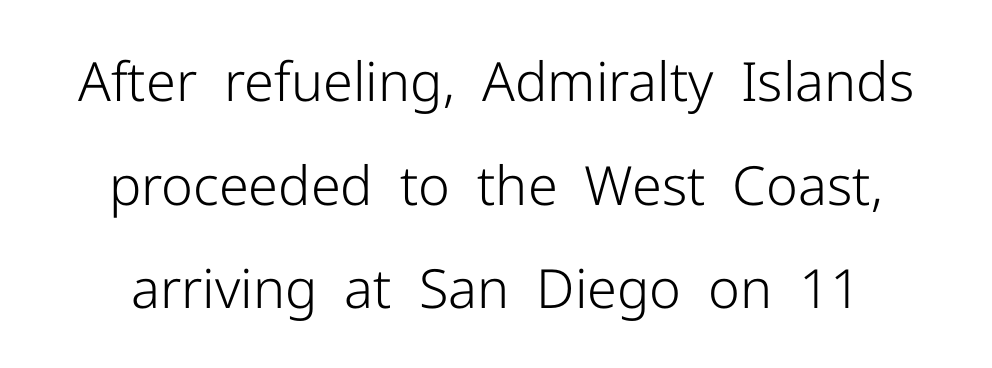
{"serif": "no", "italic": "no", "bold": "no", "weight": "light", "width": "normal", "stroke_contrast": "low", "x_height": "medium", "monospaced": "no", "underline": "no", "line_spacing": "loose", "line_spacing_ratio": 1.92, "letter_spacing": "normal", "letter_spacing_em": 0.0, "glyph_px": 54}
